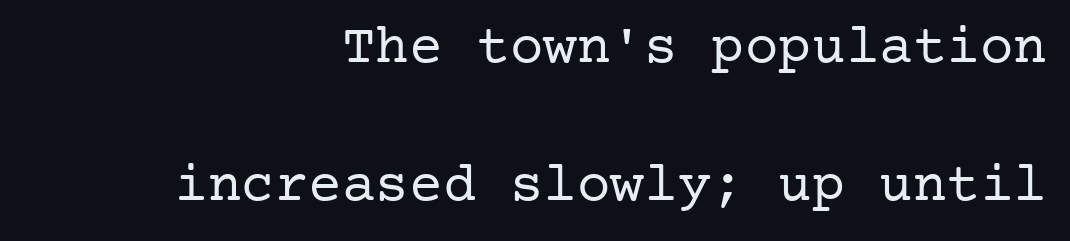
The image shows 56 px regular-weight serif type, upright; set right-aligned, loose line spacing (2.46x), normal letter spacing, not underlined; low stroke contrast and a medium x-height.
